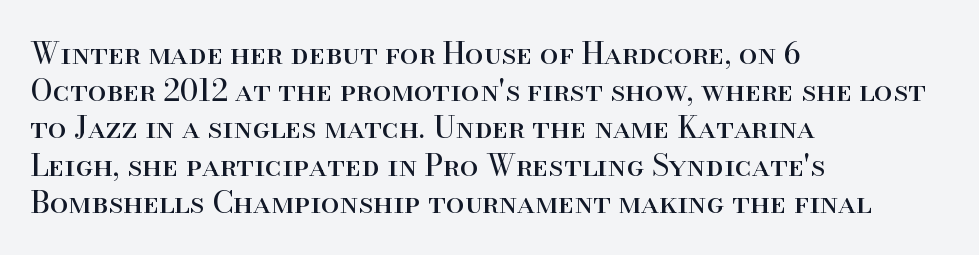
The lines in this sample share a left origin and differ only in where they stop. Examine the stroke ends and you'll spot serifs. Character widths vary here, with narrow letters taking less room than wide ones. The glyphs are unaccompanied by any horizontal stroke below them. Vertical strokes here are truly vertical.
